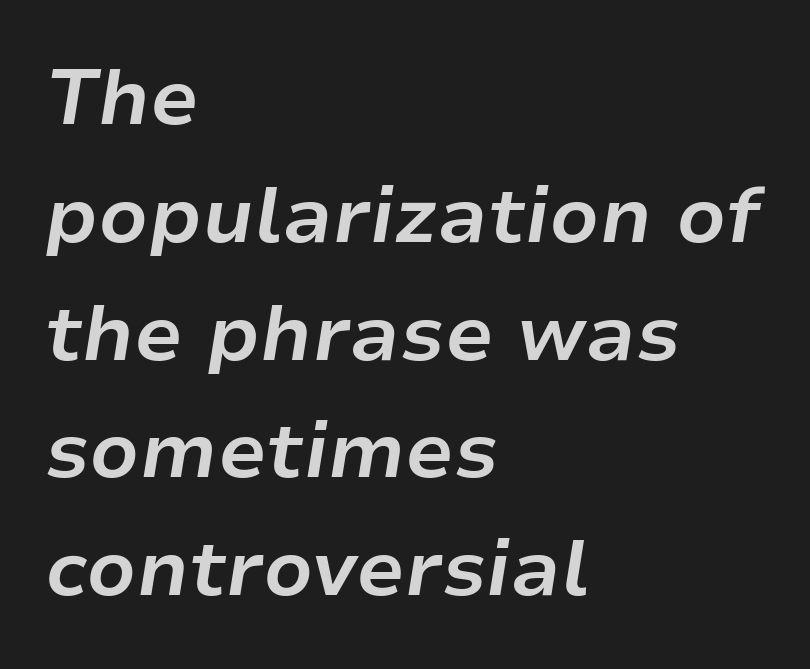
{"italic": "yes", "lean": "right", "slant_degrees": 9, "bold": "yes", "weight": "bold", "width": "normal", "stroke_contrast": "low", "x_height": "medium", "monospaced": "no", "underline": "no", "align": "left", "line_spacing": "normal", "line_spacing_ratio": 1.51, "letter_spacing": "normal", "letter_spacing_em": 0.0, "glyph_px": 78}
